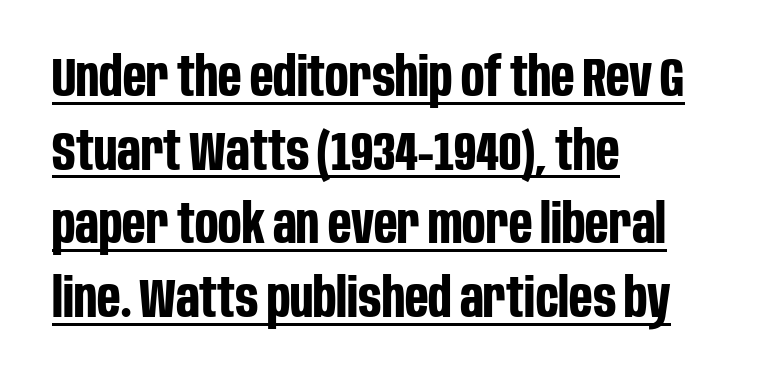
Compared with typical body copy, the letter spacing here is the same. A rule runs beneath these lines of type. Looks like regular typesetting: each glyph gets only the width it needs. A dark, heavy texture on the line: the type is bold. The lines in this sample share a left origin and differ only in where they stop.
